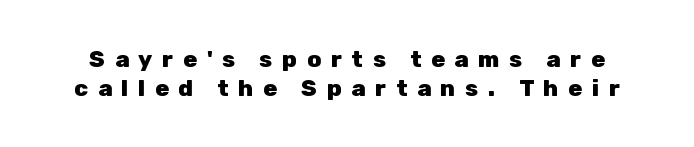
You can tell it's not italic because the verticals are truly vertical. I'd describe the lettering as bold — thick and assertive. These lines have a slow, spaced-out rhythm from letter to letter. A clean baseline with only descenders dipping below it.
